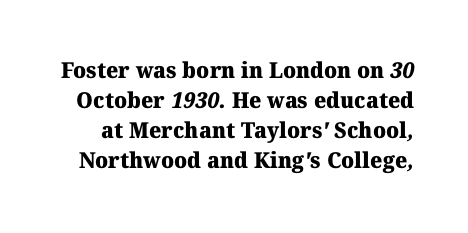
The image shows 22 px bold type; set normal line spacing (1.36x), normal letter spacing, not underlined.
